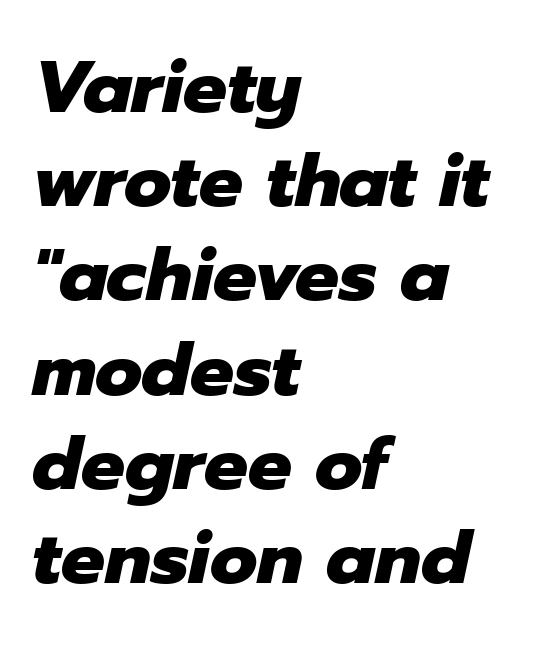
{"italic": "yes", "lean": "right", "slant_degrees": 12, "bold": "yes", "weight": "heavy", "width": "normal", "stroke_contrast": "low", "x_height": "medium", "monospaced": "no", "underline": "no", "align": "left", "line_spacing": "normal", "line_spacing_ratio": 1.29, "letter_spacing": "normal", "letter_spacing_em": 0.0, "glyph_px": 73}
